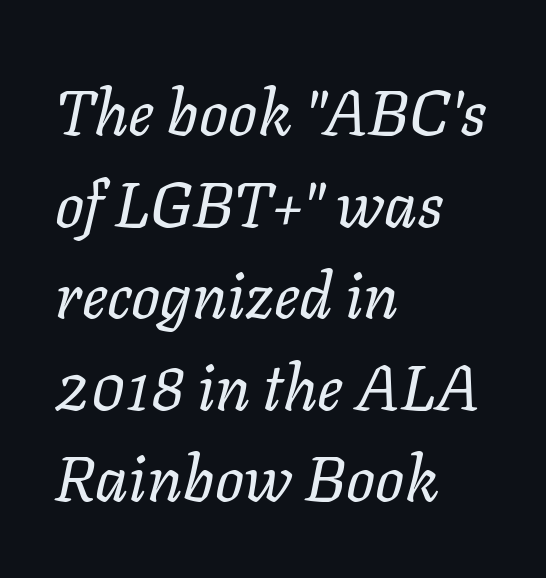
{"italic": "yes", "lean": "right", "slant_degrees": 11, "bold": "no", "weight": "regular", "width": "normal", "stroke_contrast": "low", "x_height": "medium", "monospaced": "no", "underline": "no", "align": "left", "line_spacing": "normal", "line_spacing_ratio": 1.43, "letter_spacing": "normal", "letter_spacing_em": 0.0, "glyph_px": 64}
